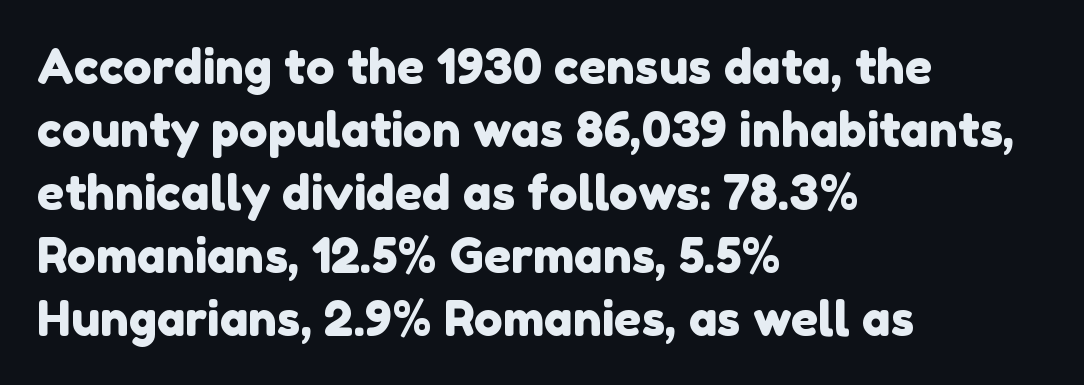
The image shows 48 px sans-serif type; set left-aligned, normal line spacing (1.31x), normal letter spacing, not underlined; low stroke contrast and a medium x-height.
